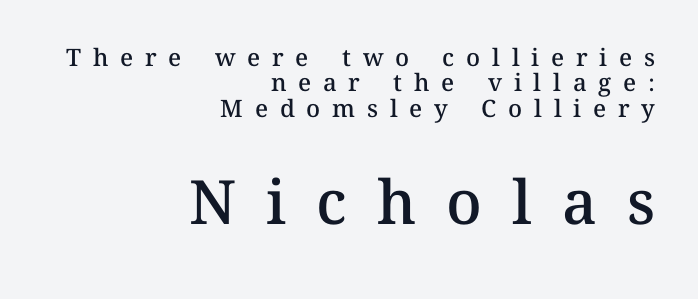
Rows of type sit shoulder to shoulder in the vertical direction. Quick note: underline off. A fair bit of extra ink — the face is semibold, not bold. You get the small type first, then a jump to larger type. Leftover space on each line is placed entirely before the opening word. Loose tracking; the words dissolve into strings of separated letters.
